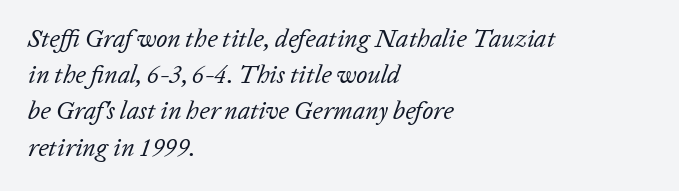
Caption: face not bold, strokes unweighted. Rendered with sloped, italic letterforms. What stands out about the letter spacing? Nothing — it is the standard amount. Each row of text sits above clean, open space.
